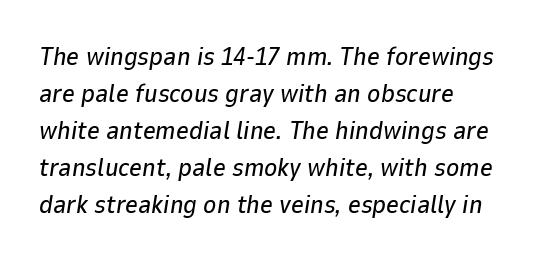
The image shows 25 px text type, italic (leaning right); set left-aligned, normal line spacing (1.48x), normal letter spacing, not underlined.
